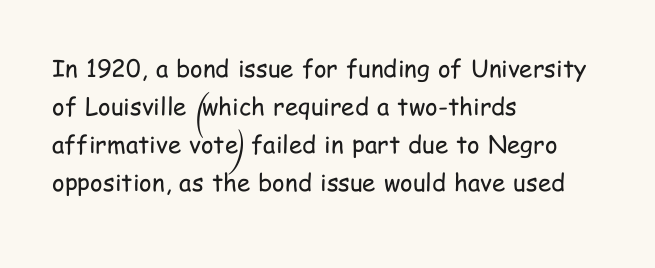
Q: Is the text bold? A: No.
Q: Is the text italic (slanted)? A: No, it is upright.
Q: Is the text underlined? A: No.
Q: How is the paragraph aligned? A: Left-aligned.
Q: Is the spacing between letters normal or unusually wide? A: Normal.
Q: Is the spacing between lines tight, normal or loose? A: Normal.
